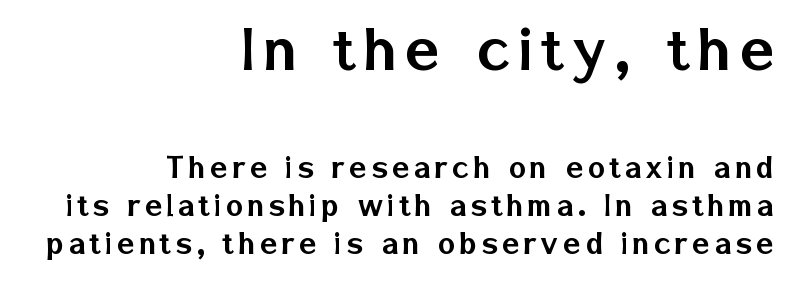
{"serif": "no", "italic": "no", "width": "normal", "stroke_contrast": "low", "x_height": "medium", "monospaced": "no", "underline": "no", "align": "right", "line_spacing": "tight", "line_spacing_ratio": 1.06, "larger_block": "first", "size_ratio": 1.97, "glyph_px": 71}
